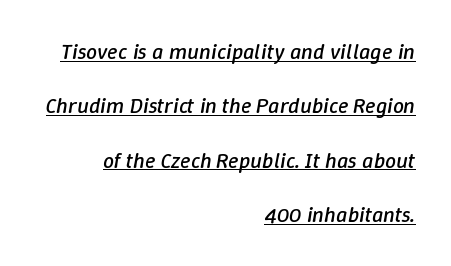
The horizontal fit of the characters is conventional and even. Ink coverage per letter is moderate at most. Baseline-to-baseline distance is far greater than the letter height. Like a heading marked for emphasis, these lines bear an underscore. The font's italic variant was chosen for this text. Line ends are locked; line starts wander.
